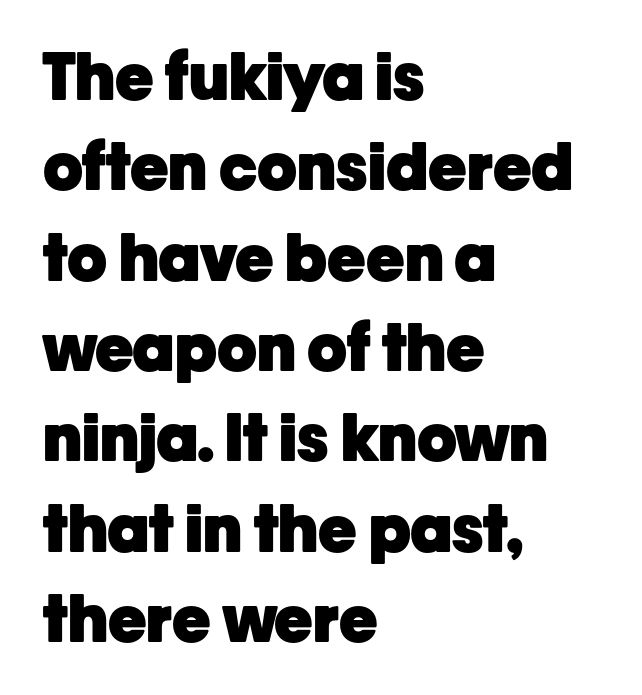
Is the type bold? Yes — the strokes are clearly thick and heavy. The specimen omits any rule beneath the text block's lines. Nope, not italic — everything's standing straight. Look at the tracking — it's just the regular setting, nothing added. A typesetter would call this proportional, since set widths differ per character. Casual observation: everything's shoved over to the left.
